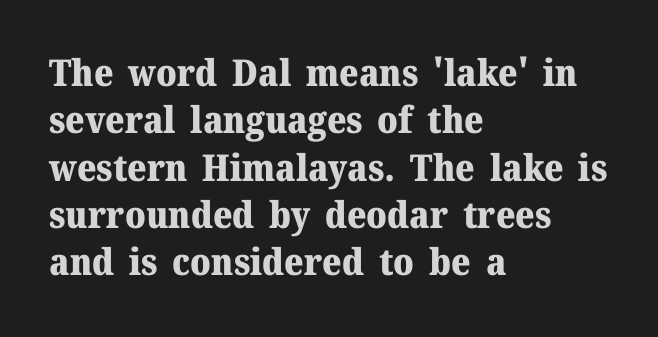
{"serif": "yes", "italic": "no", "bold": "yes", "weight": "heavy", "width": "normal", "stroke_contrast": "medium", "x_height": "medium", "monospaced": "no", "underline": "no", "align": "left", "line_spacing": "normal", "line_spacing_ratio": 1.28, "letter_spacing": "normal", "letter_spacing_em": 0.0, "glyph_px": 37}
